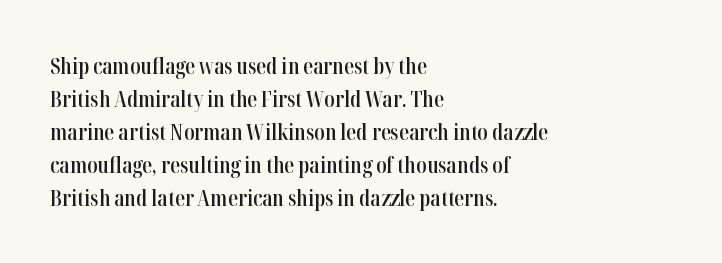
Q: Is the text bold? A: Semi-bold.
Q: Is the text italic (slanted)? A: No, it is upright.
Q: Is the text underlined? A: No.
Q: How is the paragraph aligned? A: Left-aligned.
Q: Is the spacing between letters normal or unusually wide? A: Normal.
Q: Is the spacing between lines tight, normal or loose? A: Normal.
